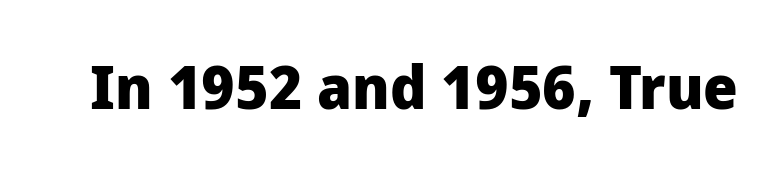
{"serif": "no", "italic": "no", "bold": "yes", "weight": "heavy", "width": "normal", "stroke_contrast": "low", "x_height": "medium", "monospaced": "no", "underline": "no", "letter_spacing": "normal", "letter_spacing_em": 0.0, "glyph_px": 61}
